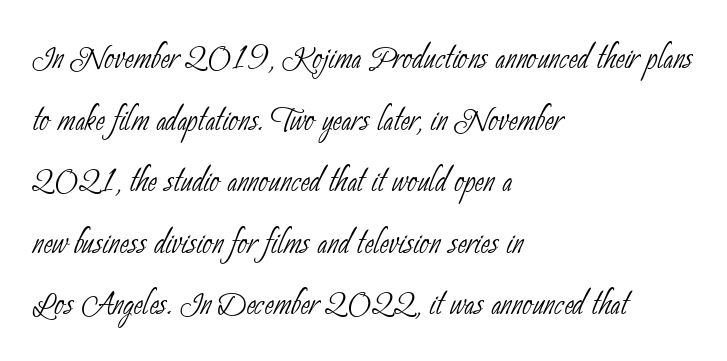
Note the varied advance widths — an 'i' is clearly narrower than an 'm'. This rendering features lettering with no underline. The type family on display is of the sans-serif kind. Compared with a centered layout, this one pins lines to the left instead. Each new line begins a customary step beneath the previous one.
